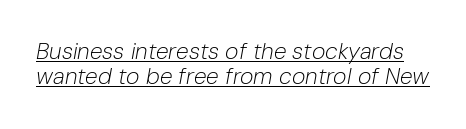
{"italic": "yes", "lean": "right", "slant_degrees": 10, "bold": "no", "underline": "yes", "line_spacing": "tight", "line_spacing_ratio": 1.1, "letter_spacing": "normal", "letter_spacing_em": 0.0, "glyph_px": 23}
